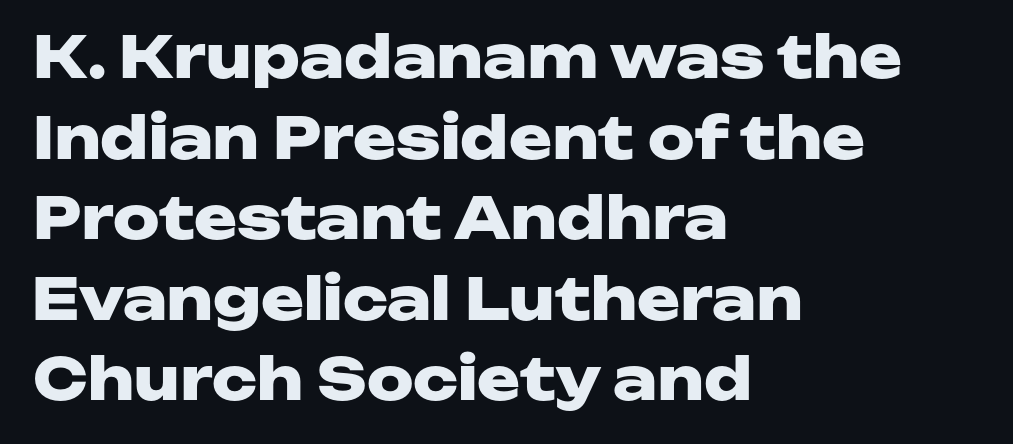
Regarding serifs, this sample does without them. The rendering keeps characters at their native spacing. The lettering holds an erect, upright posture throughout. The space beneath each line is pristine and unruled.
